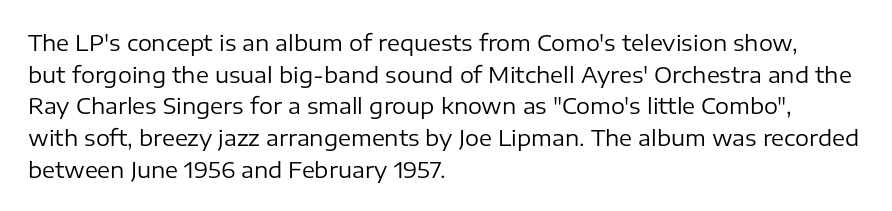
{"italic": "no", "bold": "no", "underline": "no", "align": "left", "line_spacing": "normal", "line_spacing_ratio": 1.44, "letter_spacing": "normal", "letter_spacing_em": 0.0, "glyph_px": 22}
